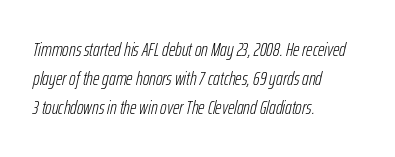
{"italic": "yes", "lean": "right", "slant_degrees": 12, "bold": "no", "underline": "no", "align": "left", "line_spacing": "normal", "line_spacing_ratio": 1.46, "letter_spacing": "normal", "letter_spacing_em": 0.0, "glyph_px": 20}
